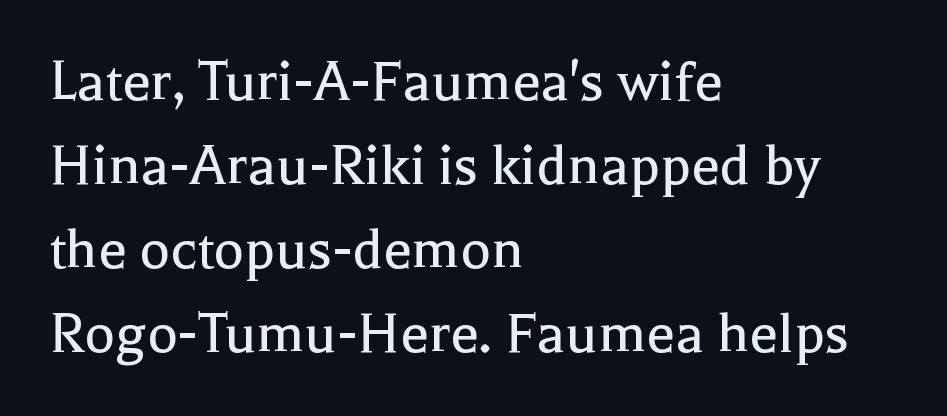
The image shows 64 px regular-weight serif type, upright; set left-aligned, normal line spacing (1.31x), normal letter spacing, not underlined; a medium x-height.
